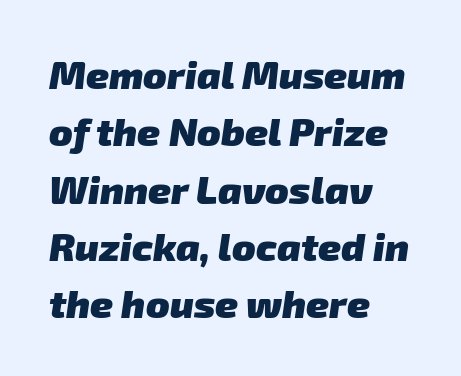
{"serif": "no", "bold": "yes", "weight": "heavy", "width": "normal", "stroke_contrast": "low", "x_height": "medium", "monospaced": "no", "underline": "no", "align": "left", "line_spacing": "normal", "line_spacing_ratio": 1.47, "letter_spacing": "normal", "letter_spacing_em": 0.0, "glyph_px": 39}
